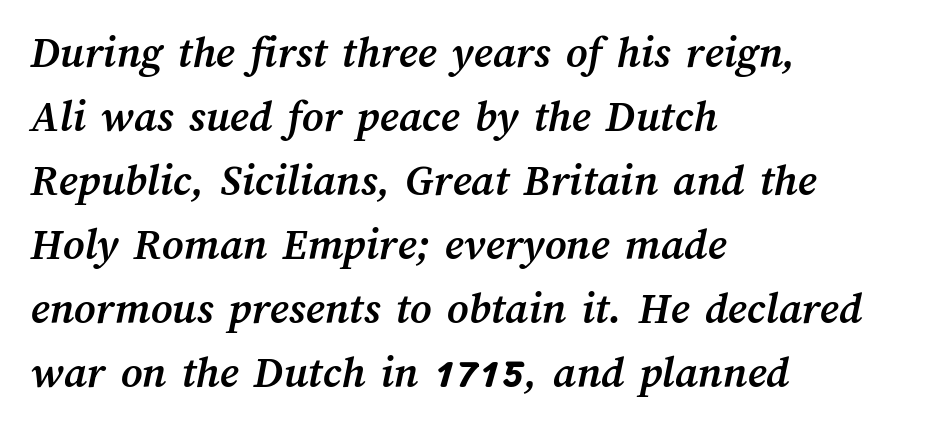
{"bold": "yes", "weight": "semibold", "width": "normal", "stroke_contrast": "medium", "x_height": "medium", "monospaced": "no", "underline": "no", "align": "left", "line_spacing": "normal", "line_spacing_ratio": 1.39, "letter_spacing": "normal", "letter_spacing_em": 0.0, "glyph_px": 46}
